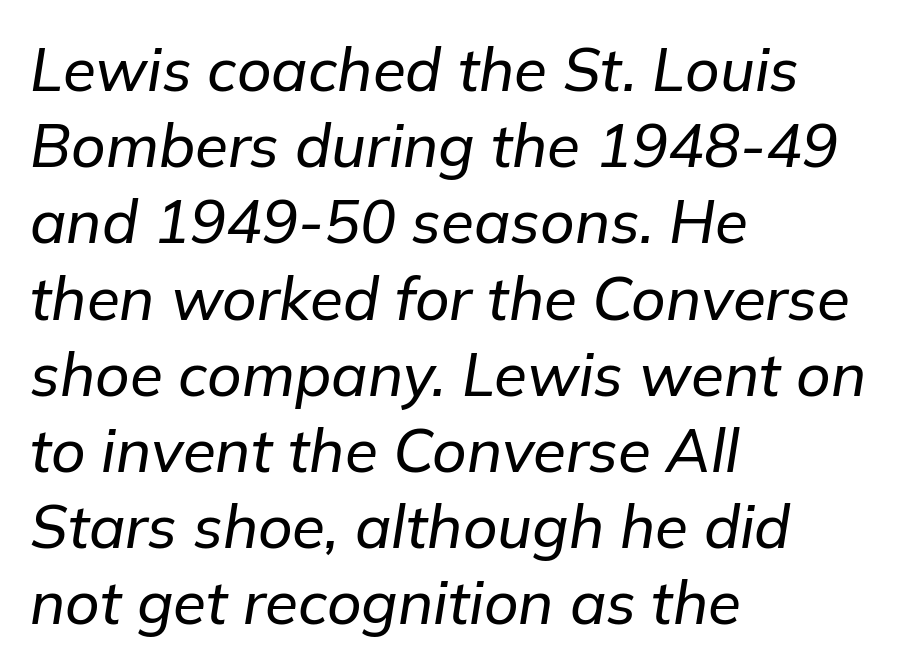
Q: Is the text italic (slanted)? A: Yes, it leans right by about 9 degrees.
Q: Is the text underlined? A: No.
Q: How is the paragraph aligned? A: Left-aligned.
Q: Is the spacing between letters normal or unusually wide? A: Normal.
Q: Is the spacing between lines tight, normal or loose? A: Normal.
Q: Width (condensed, normal, or wide)? A: Normal.
Q: Stroke contrast? A: Low.
Q: x-height? A: Medium.
Q: Monospaced? A: No.
